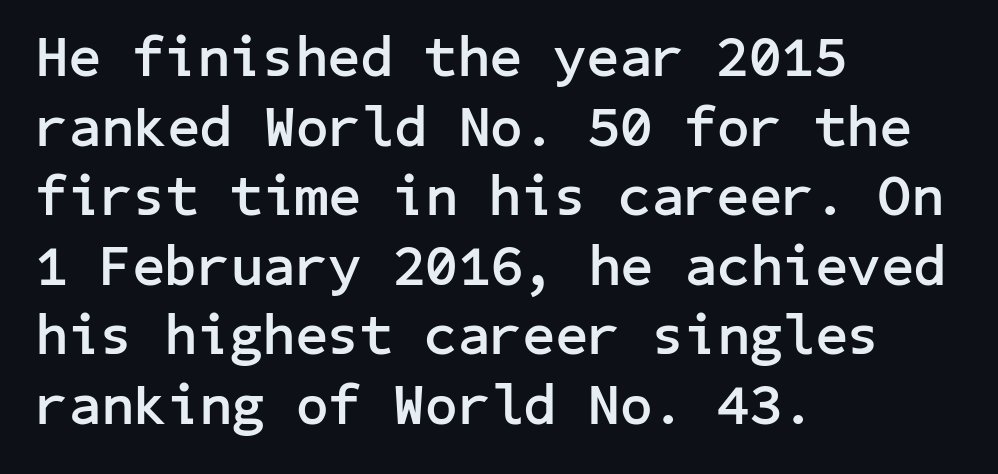
No feet cap the strokes, marking this as sans-serif type. Ordinary non-slanted type is in use. The letterforms sit shoulder to shoulder at normal distance. A clean baseline with only descenders dipping below it. I'd describe the lettering as bold — thick and assertive. Left-aligned paragraph, ragged on the right.
